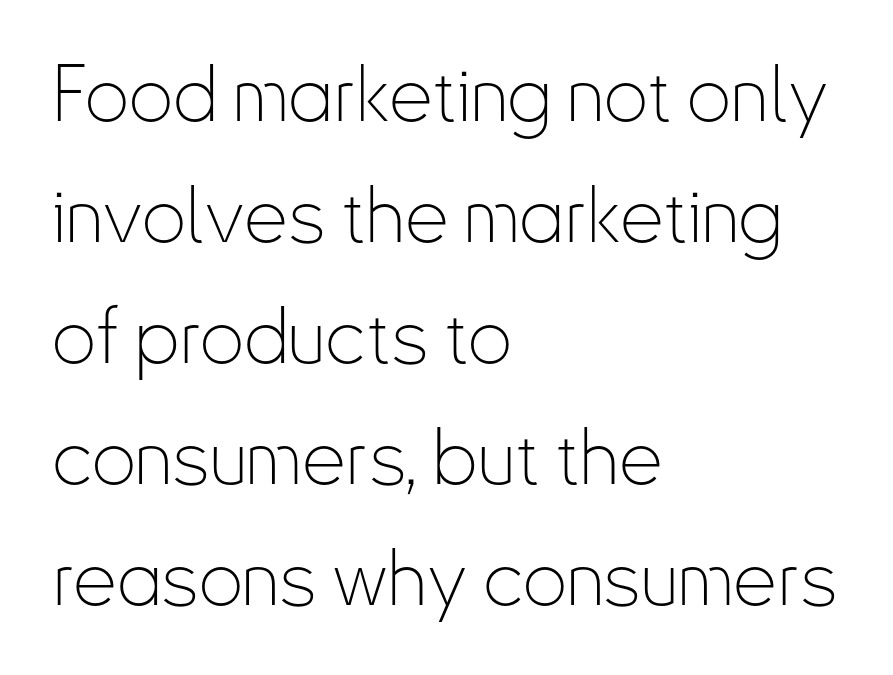
Q: Is the text bold? A: No.
Q: Is the text italic (slanted)? A: No, it is upright.
Q: Is the typeface a serif or a sans-serif typeface? A: Sans-serif.
Q: Is the text underlined? A: No.
Q: How is the paragraph aligned? A: Left-aligned.
Q: Is the spacing between letters normal or unusually wide? A: Normal.
Q: Is the spacing between lines tight, normal or loose? A: Normal.
Q: Width (condensed, normal, or wide)? A: Condensed.
Q: Stroke contrast? A: Low.
Q: x-height? A: Small.
Q: Monospaced? A: No.
